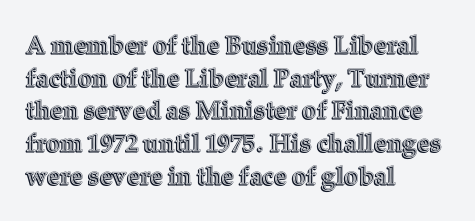
{"italic": "no", "underline": "no", "align": "left", "line_spacing": "normal", "line_spacing_ratio": 1.31, "letter_spacing": "normal", "letter_spacing_em": 0.0, "glyph_px": 25}
